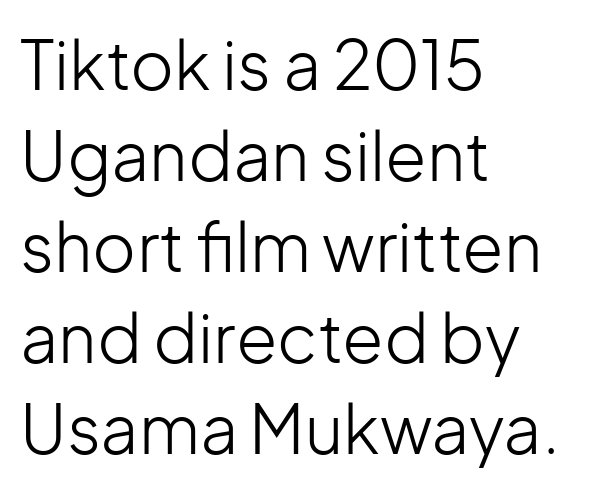
Serifs: no, the terminals of the letterforms are clean. Character widths vary here, with narrow letters taking less room than wide ones. The strokes are not fattened; the text isn't bold. The line texture is even and compact thanks to regular tracking. Horizontally, the lines are justified to the leading edge only.
